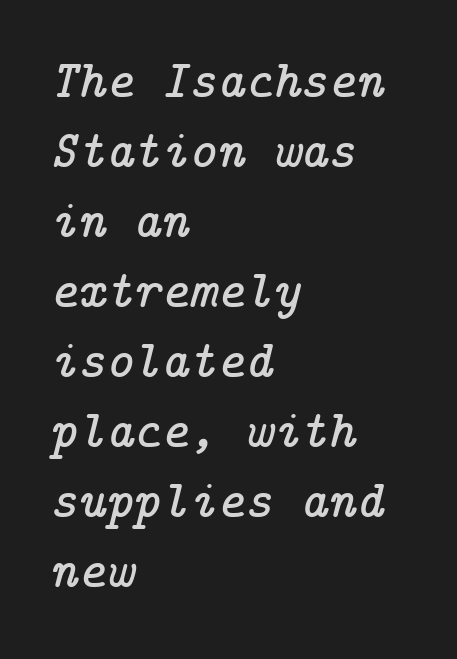
{"serif": "yes", "italic": "yes", "lean": "right", "slant_degrees": 14, "width": "normal", "stroke_contrast": "low", "x_height": "medium", "underline": "no", "align": "left", "line_spacing": "normal", "line_spacing_ratio": 1.32, "letter_spacing": "normal", "letter_spacing_em": 0.0, "glyph_px": 53}
